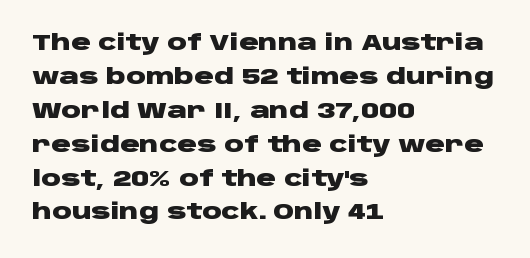
{"italic": "no", "bold": "yes", "underline": "no", "align": "left", "line_spacing": "normal", "line_spacing_ratio": 1.54, "letter_spacing": "normal", "letter_spacing_em": 0.0, "glyph_px": 22}
